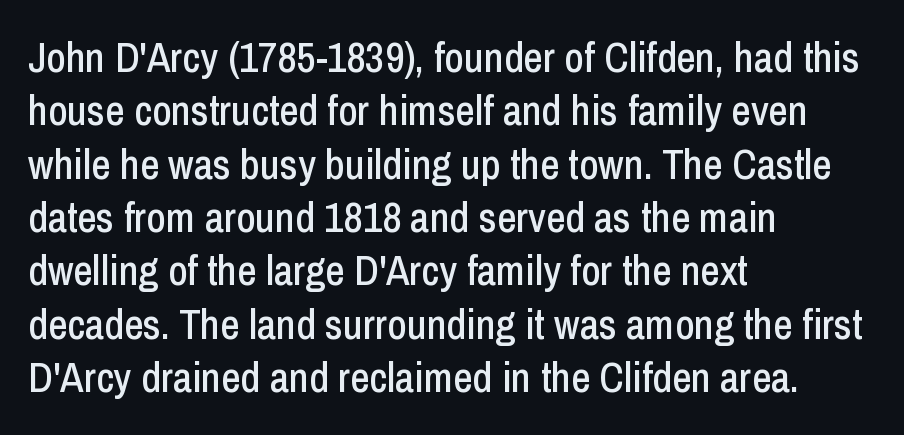
The text block is weighted toward the left margin, trailing off unevenly rightward. Observe the absence of serifs on each vertical stroke in this sample. Letters rest on an invisible, unmarked baseline. Short note: letters normally spaced. Spacing verdict: proportional, widths tailored to each character.
